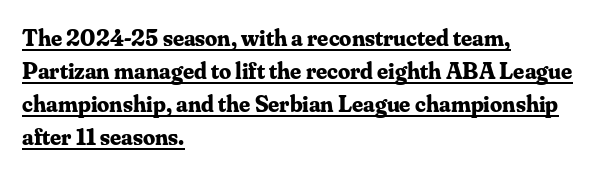
Each line starts at the same left margin while the right side varies. Designer's note — italics off, roman on. A normal amount of white space separates one row of letters from the next. Caption: standard tracking, unaltered. Set as a true bold cut, around the 700 mark. Compared with undecorated copy, this sample adds a rule below the words.
